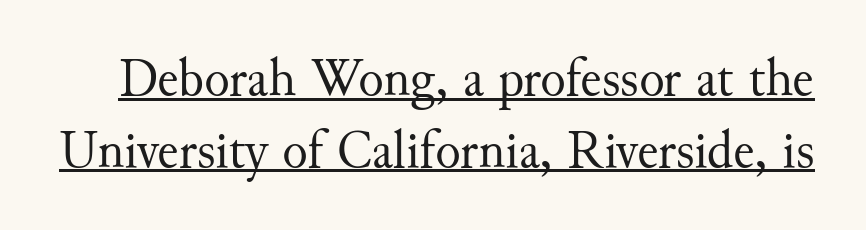
The image shows 53 px regular-weight serif type, upright; set normal line spacing (1.35x), normal letter spacing, underlined; medium stroke contrast and a small x-height.
